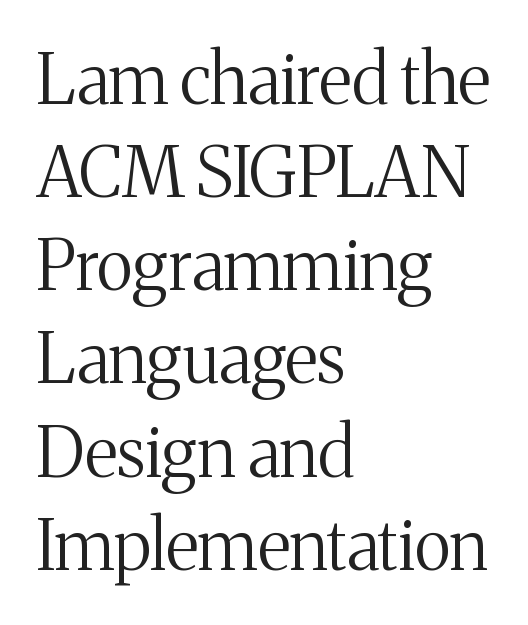
{"serif": "yes", "italic": "no", "bold": "no", "weight": "regular", "width": "normal", "stroke_contrast": "medium", "x_height": "medium", "monospaced": "no", "underline": "no", "align": "left", "line_spacing": "normal", "line_spacing_ratio": 1.35, "letter_spacing": "normal", "letter_spacing_em": 0.0, "glyph_px": 69}
